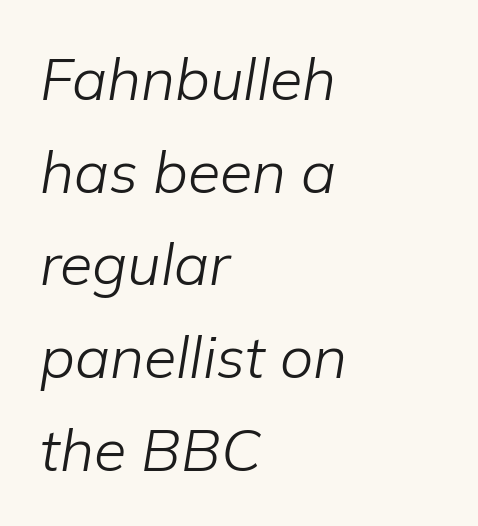
Q: Is the text bold? A: No.
Q: Is the text italic (slanted)? A: Yes, it leans right by about 9 degrees.
Q: Is the text underlined? A: No.
Q: How is the paragraph aligned? A: Left-aligned.
Q: Is the spacing between letters normal or unusually wide? A: Normal.
Q: Is the spacing between lines tight, normal or loose? A: Normal.
Q: Width (condensed, normal, or wide)? A: Normal.
Q: Stroke contrast? A: Low.
Q: x-height? A: Medium.
Q: Monospaced? A: No.
